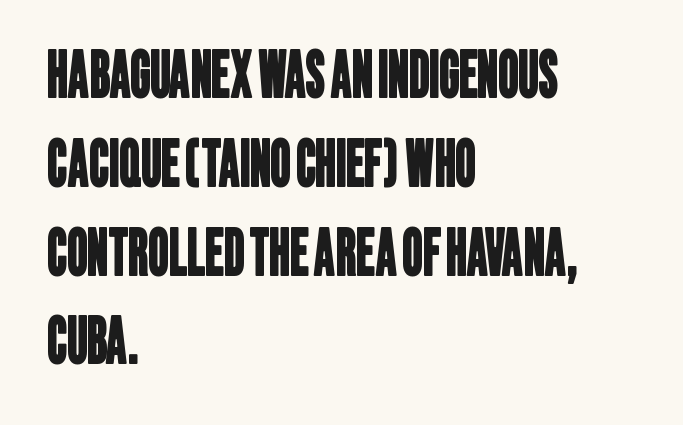
Decoration check: the copy has no underline. A typesetter would call this proportional, since set widths differ per character. These lines stack with their left ends in a neat column. No extra tracking has been applied to these lines. This sample uses a sans-serif face.
